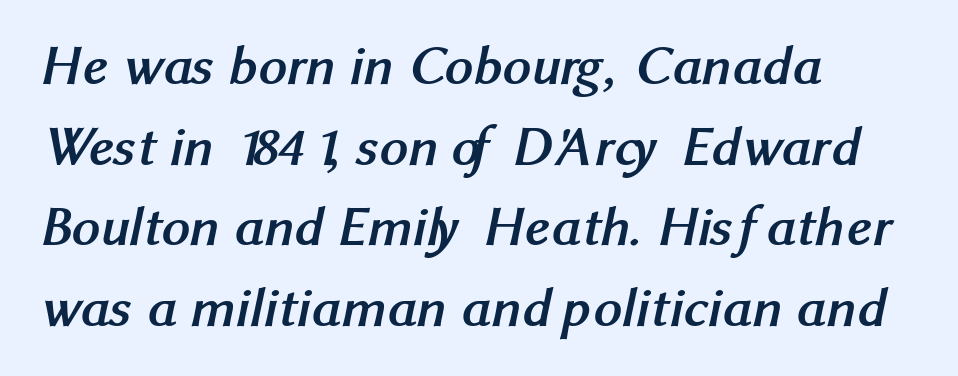
{"serif": "no", "bold": "yes", "weight": "semibold", "width": "normal", "stroke_contrast": "medium", "x_height": "medium", "monospaced": "no", "underline": "no", "align": "left", "line_spacing": "normal", "line_spacing_ratio": 1.44, "letter_spacing": "normal", "letter_spacing_em": 0.0, "glyph_px": 56}
